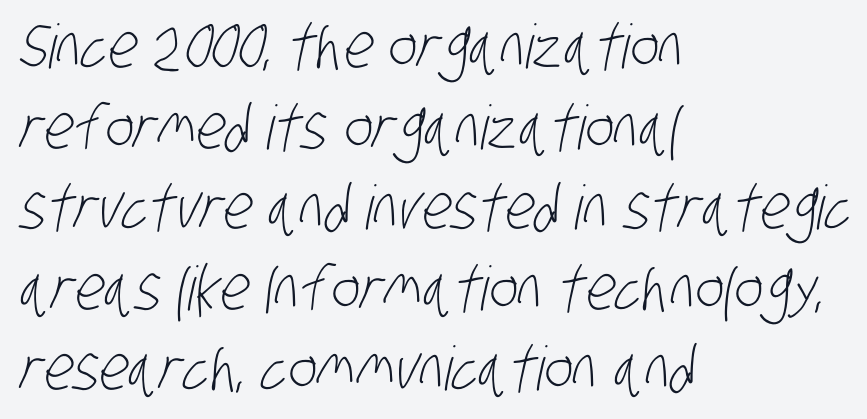
{"serif": "no", "bold": "no", "weight": "light", "width": "condensed", "stroke_contrast": "low", "x_height": "large", "monospaced": "no", "underline": "no", "align": "left", "line_spacing": "normal", "line_spacing_ratio": 1.32, "letter_spacing": "normal", "letter_spacing_em": 0.0, "glyph_px": 61}
